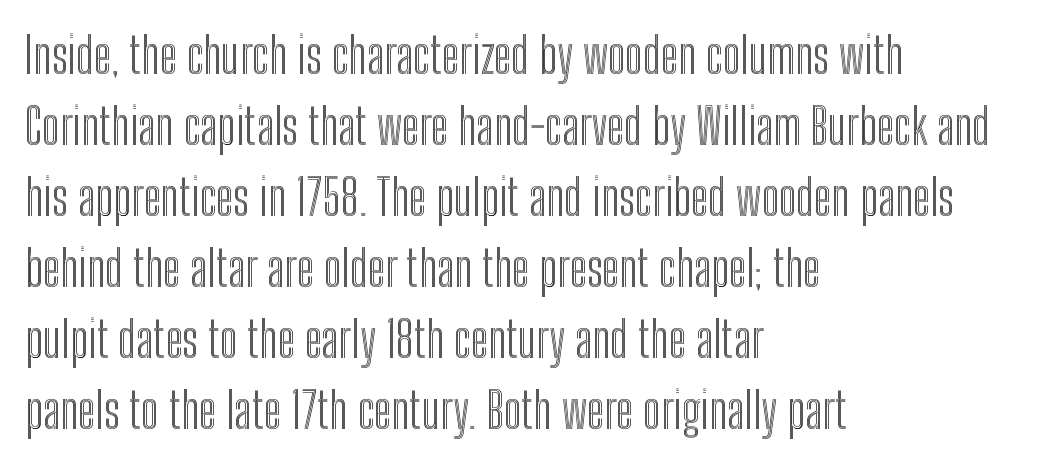
Q: Is the text italic (slanted)? A: No, it is upright.
Q: Is the text underlined? A: No.
Q: How is the paragraph aligned? A: Left-aligned.
Q: Is the spacing between letters normal or unusually wide? A: Normal.
Q: Is the spacing between lines tight, normal or loose? A: Normal.
Q: Width (condensed, normal, or wide)? A: Condensed.
Q: x-height? A: Medium.
Q: Monospaced? A: No.
